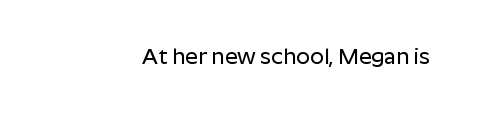
{"italic": "no", "underline": "no", "letter_spacing": "normal", "letter_spacing_em": 0.0, "glyph_px": 22}
